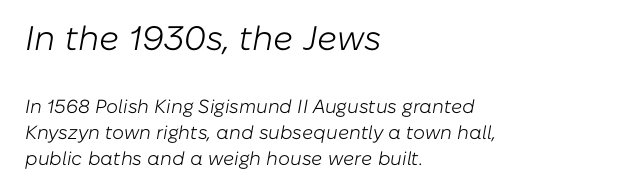
The image shows 34 px light type, italic (leaning right); set left-aligned, normal line spacing (1.37x), normal letter spacing, not underlined; the first (top) block is 1.79x larger; low stroke contrast and a medium x-height.
